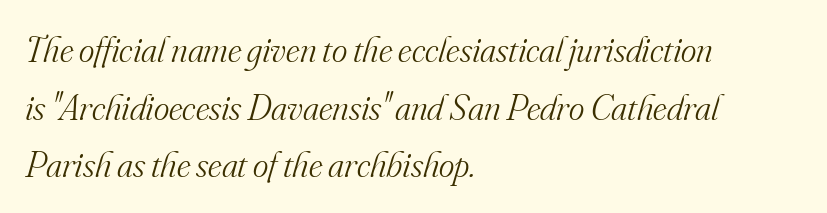
{"serif": "yes", "italic": "yes", "lean": "right", "slant_degrees": 16, "bold": "no", "weight": "light", "width": "normal", "stroke_contrast": "medium", "x_height": "small", "monospaced": "no", "underline": "no", "align": "left", "line_spacing": "normal", "line_spacing_ratio": 1.56, "letter_spacing": "normal", "letter_spacing_em": 0.0, "glyph_px": 37}
